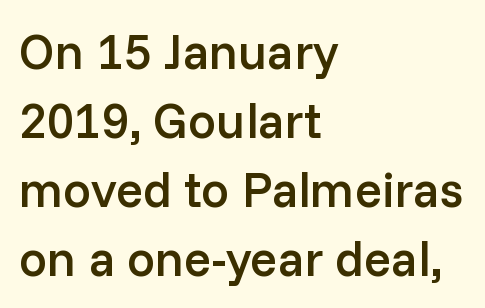
The line-height multiplier appears to be the usual default. The text was rendered using a sans face with plain stroke endings. Strokes here are thickened, but only to semibold level. Students, note that the glyphs here touch the page at normal intervals.
